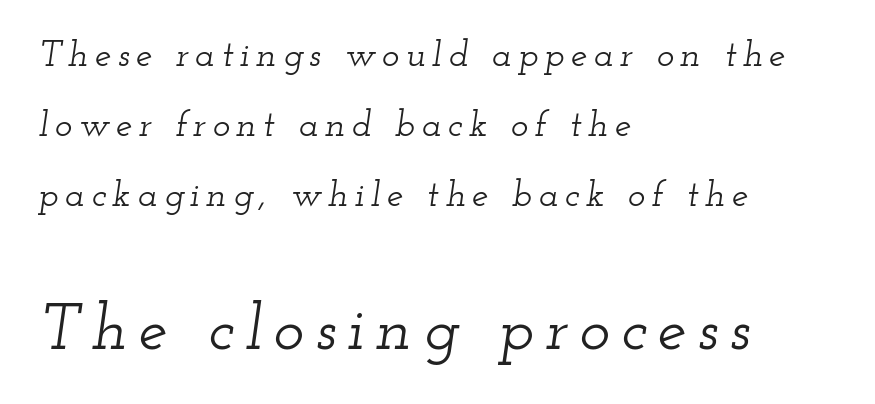
{"serif": "yes", "italic": "yes", "lean": "right", "slant_degrees": 12, "width": "wide", "stroke_contrast": "low", "x_height": "small", "monospaced": "no", "underline": "no", "align": "left", "line_spacing_ratio": 1.89, "larger_block": "second", "size_ratio": 1.76, "glyph_px": 65}
